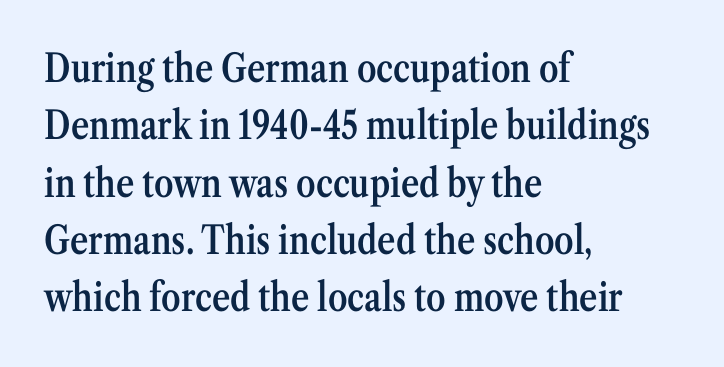
{"serif": "yes", "italic": "no", "bold": "semi", "weight": "semibold", "width": "condensed", "stroke_contrast": "medium", "x_height": "medium", "monospaced": "no", "underline": "no", "align": "left", "line_spacing": "normal", "line_spacing_ratio": 1.47, "letter_spacing": "normal", "letter_spacing_em": 0.0, "glyph_px": 39}
